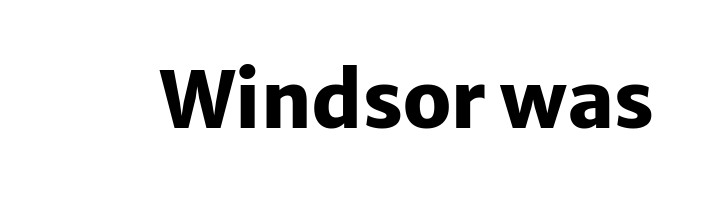
{"serif": "no", "italic": "no", "bold": "yes", "weight": "heavy", "width": "normal", "stroke_contrast": "low", "x_height": "medium", "monospaced": "no", "underline": "no", "letter_spacing": "normal", "letter_spacing_em": 0.0, "glyph_px": 77}
